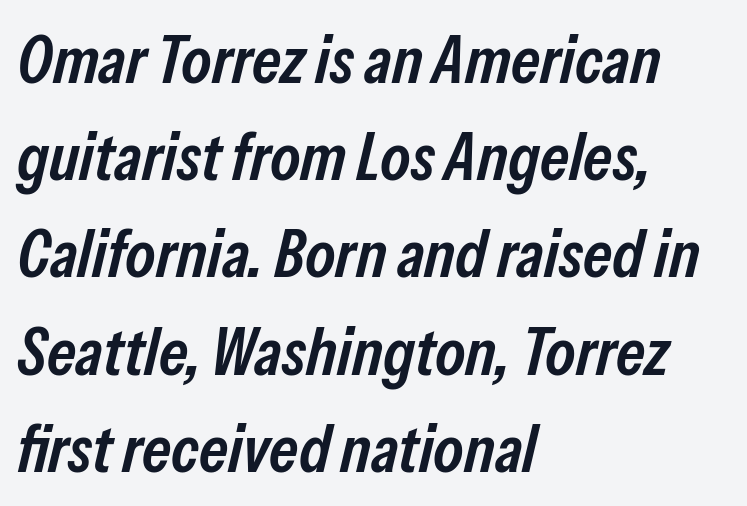
Q: Is the text bold? A: Semi-bold.
Q: Is the text italic (slanted)? A: Yes, it leans right by about 13 degrees.
Q: Is the text underlined? A: No.
Q: How is the paragraph aligned? A: Left-aligned.
Q: Is the spacing between letters normal or unusually wide? A: Normal.
Q: Is the spacing between lines tight, normal or loose? A: Normal.
Q: Width (condensed, normal, or wide)? A: Condensed.
Q: Stroke contrast? A: Low.
Q: x-height? A: Medium.
Q: Monospaced? A: No.
